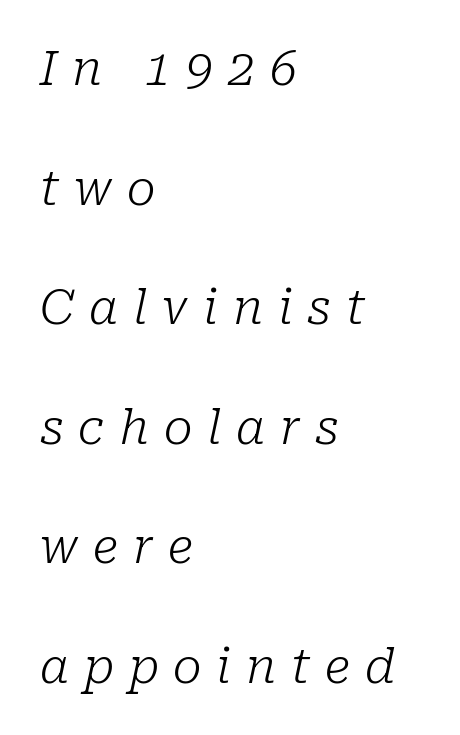
Q: Is the text bold? A: No.
Q: Is the text italic (slanted)? A: Yes, it leans right by about 10 degrees.
Q: Is the typeface a serif or a sans-serif typeface? A: Serif.
Q: Is the text underlined? A: No.
Q: How is the paragraph aligned? A: Left-aligned.
Q: Is the spacing between letters normal or unusually wide? A: Unusually wide.
Q: Is the spacing between lines tight, normal or loose? A: Loose.
Q: Width (condensed, normal, or wide)? A: Normal.
Q: Stroke contrast? A: Low.
Q: x-height? A: Medium.
Q: Monospaced? A: No.
